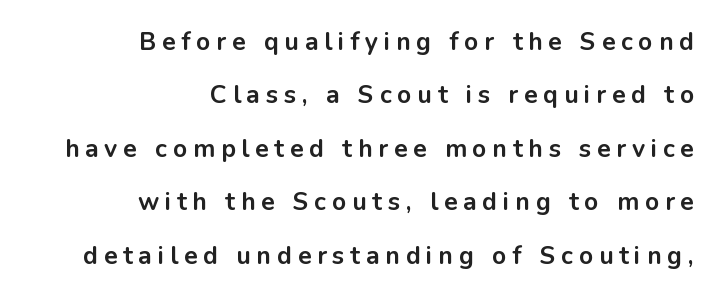
The image shows 25 px bold type, upright; set right-aligned, loose line spacing (2.14x), unusually wide letter spacing (+0.23 em), not underlined.
